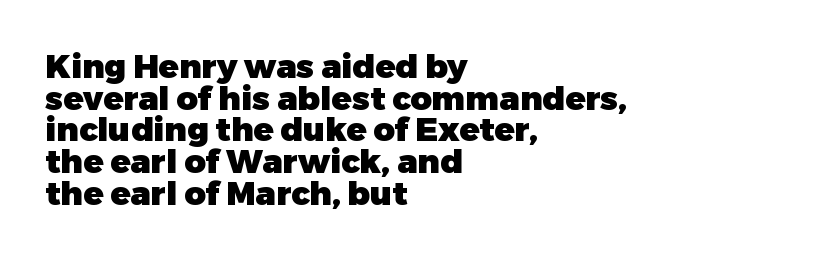
The designer went with a sans here, leaving each stem footless. This is heavy type, rendered in bold. What stands out about the letter spacing? Nothing — it is the standard amount. Descenders are the only things crossing below the line. The lettering holds an erect, upright posture throughout.
